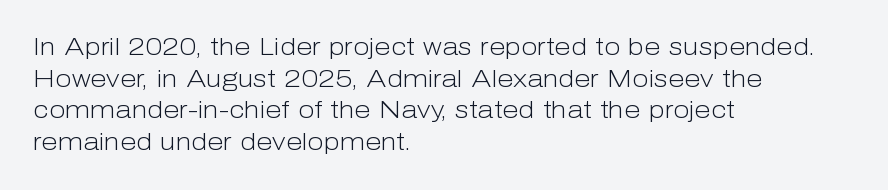
The image shows 24 px text type, upright; set left-aligned, normal line spacing (1.32x), normal letter spacing, not underlined.
